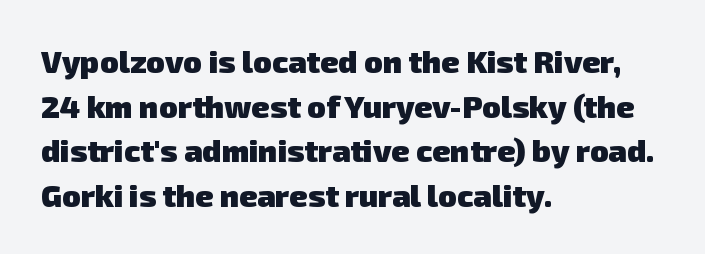
{"serif": "no", "bold": "yes", "weight": "heavy", "width": "normal", "stroke_contrast": "low", "x_height": "medium", "monospaced": "no", "underline": "no", "align": "left", "line_spacing": "normal", "line_spacing_ratio": 1.44, "letter_spacing": "normal", "letter_spacing_em": 0.0, "glyph_px": 31}
